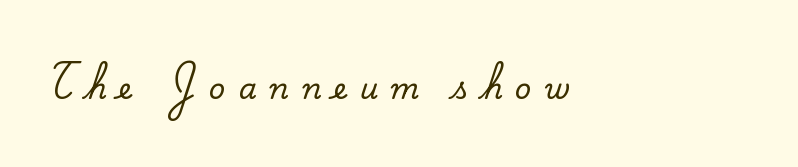
{"serif": "yes", "width": "normal", "stroke_contrast": "medium", "x_height": "small", "monospaced": "no", "underline": "no", "align": "left", "letter_spacing": "wide", "letter_spacing_em": 0.44, "glyph_px": 29}
